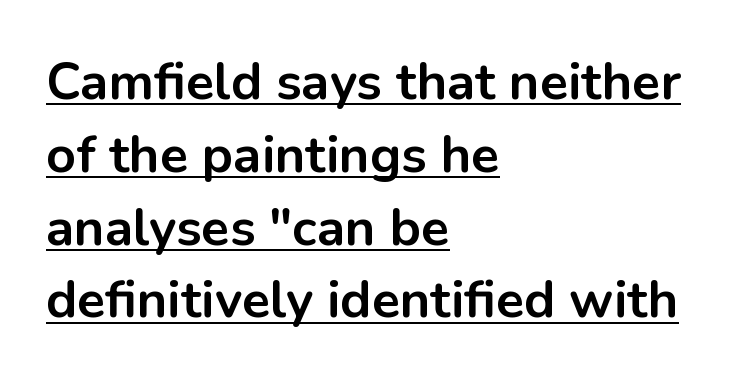
Q: Is the text bold? A: Yes.
Q: Is the text italic (slanted)? A: No, it is upright.
Q: Is the typeface a serif or a sans-serif typeface? A: Sans-serif.
Q: Is the text underlined? A: Yes.
Q: How is the paragraph aligned? A: Left-aligned.
Q: Is the spacing between letters normal or unusually wide? A: Normal.
Q: Is the spacing between lines tight, normal or loose? A: Normal.
Q: Width (condensed, normal, or wide)? A: Normal.
Q: Stroke contrast? A: Low.
Q: x-height? A: Medium.
Q: Monospaced? A: No.
